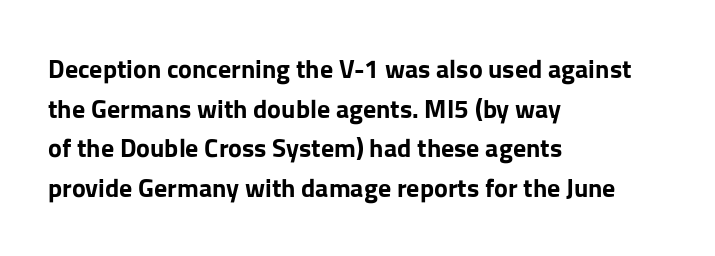
Line spacing here is normal. Words float on clear page, feet unadorned. Each glyph is drawn with heavy, bold strokes. There is no visible air inserted between adjacent glyphs. These lines are set flush left with a ragged right edge. This is roman type, the default non-slanted kind.
